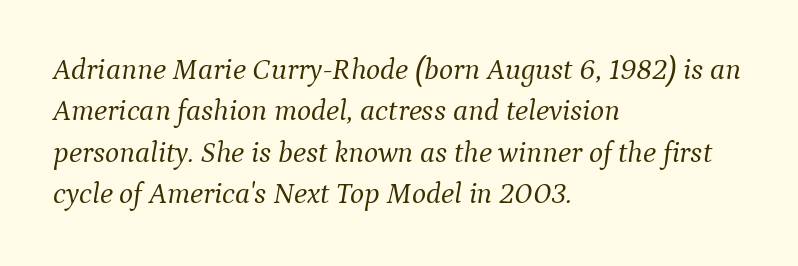
{"serif": "yes", "italic": "yes", "lean": "right", "slant_degrees": 9, "bold": "no", "weight": "light", "width": "normal", "stroke_contrast": "medium", "x_height": "medium", "monospaced": "no", "underline": "no", "align": "left", "line_spacing": "normal", "line_spacing_ratio": 1.38, "letter_spacing": "normal", "letter_spacing_em": 0.0, "glyph_px": 30}
